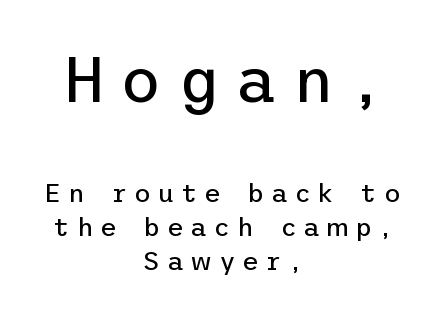
Regarding serifs, this sample does without them. Honestly, the row spacing looks completely unremarkable. Both edges are ragged and mirror each other, which tells us the setting is centered. The typesetting does not lean heavy: it is not bold. Only glyphs here, with clear space below each row. The gaps between neighbouring characters are conspicuously large.
